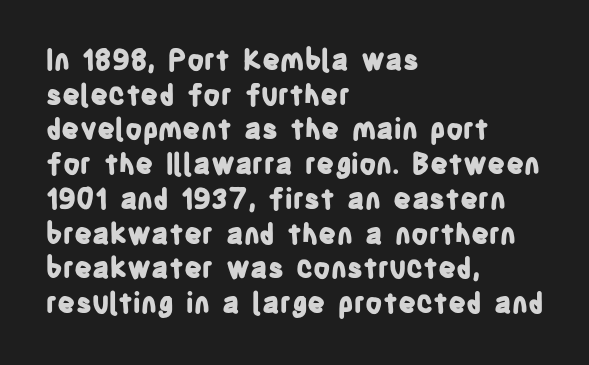
{"serif": "no", "italic": "no", "bold": "yes", "weight": "bold", "width": "condensed", "stroke_contrast": "low", "x_height": "large", "monospaced": "no", "underline": "no", "align": "left", "line_spacing_ratio": 1.24, "letter_spacing": "normal", "letter_spacing_em": 0.0, "glyph_px": 28}
